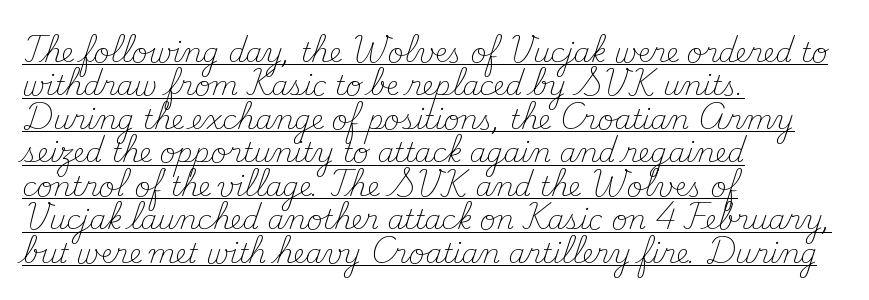
The image shows 27 px text type; set left-aligned, line spacing 1.24x, normal letter spacing, underlined.
